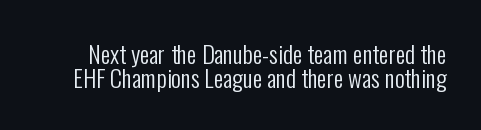
Q: Is the text bold? A: No.
Q: Is the text italic (slanted)? A: No, it is upright.
Q: Is the text underlined? A: No.
Q: Is the spacing between letters normal or unusually wide? A: Normal.
Q: Is the spacing between lines tight, normal or loose? A: Tight.
